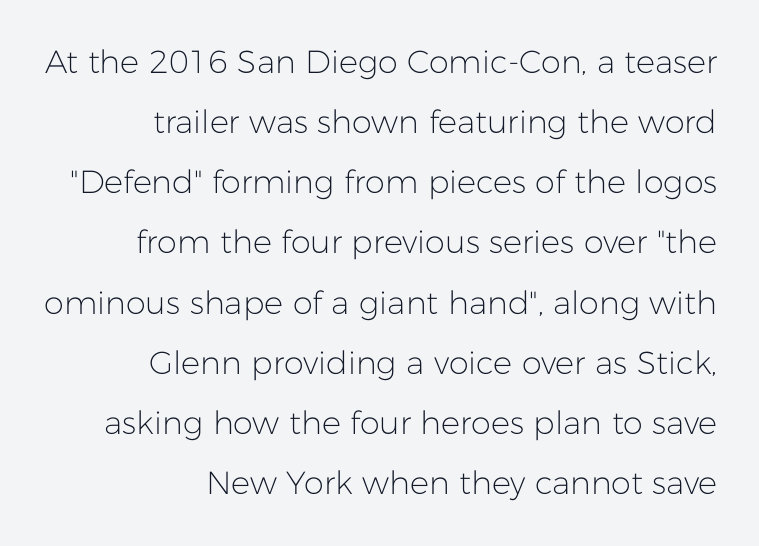
{"serif": "no", "italic": "no", "bold": "no", "weight": "light", "width": "normal", "stroke_contrast": "low", "x_height": "medium", "monospaced": "no", "underline": "no", "align": "right", "line_spacing_ratio": 1.88, "letter_spacing": "normal", "letter_spacing_em": 0.0, "glyph_px": 32}
